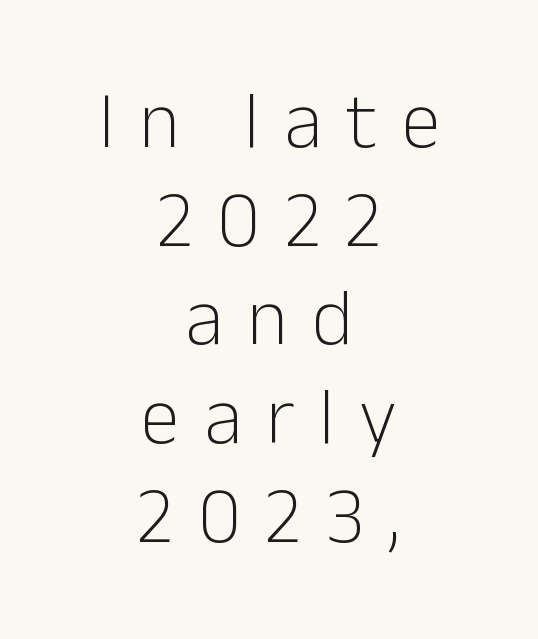
{"serif": "no", "italic": "no", "bold": "no", "weight": "light", "width": "normal", "stroke_contrast": "low", "x_height": "medium", "monospaced": "no", "underline": "no", "align": "center", "line_spacing": "normal", "line_spacing_ratio": 1.25, "letter_spacing": "wide", "letter_spacing_em": 0.31, "glyph_px": 79}
